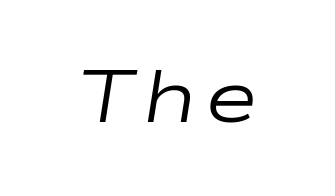
{"italic": "yes", "lean": "right", "slant_degrees": 9, "bold": "no", "weight": "regular", "width": "wide", "stroke_contrast": "low", "x_height": "medium", "monospaced": "no", "underline": "no", "glyph_px": 73}
